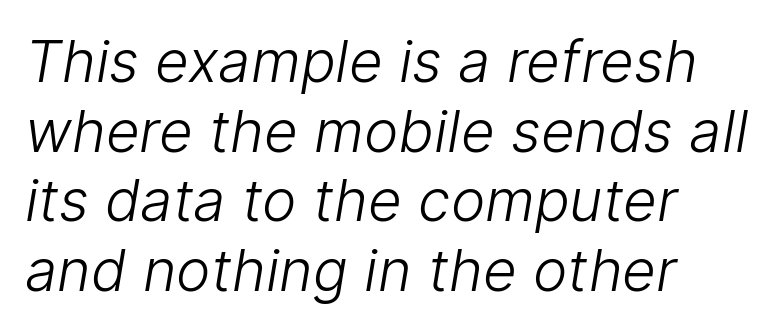
{"serif": "no", "bold": "no", "weight": "light", "width": "normal", "stroke_contrast": "low", "x_height": "medium", "monospaced": "no", "underline": "no", "align": "left", "line_spacing_ratio": 1.2, "letter_spacing": "normal", "letter_spacing_em": 0.0, "glyph_px": 58}
